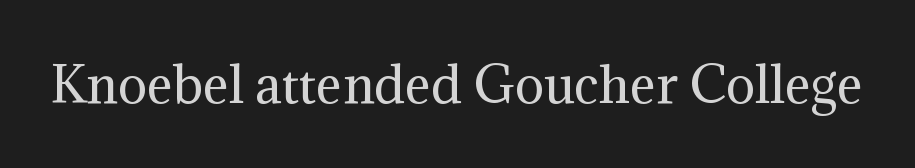
Q: Is the text bold? A: No.
Q: Is the text italic (slanted)? A: No, it is upright.
Q: Is the typeface a serif or a sans-serif typeface? A: Serif.
Q: Is the text underlined? A: No.
Q: Is the spacing between letters normal or unusually wide? A: Normal.
Q: Width (condensed, normal, or wide)? A: Normal.
Q: Stroke contrast? A: Medium.
Q: x-height? A: Medium.
Q: Monospaced? A: No.
